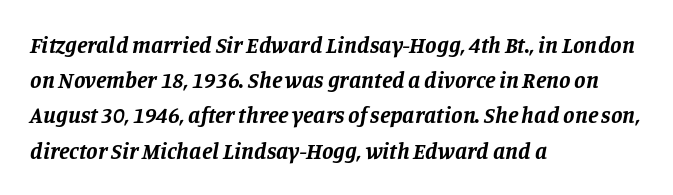
The image shows 23 px bold type, italic (leaning right); set left-aligned, normal line spacing (1.53x), normal letter spacing, not underlined.
